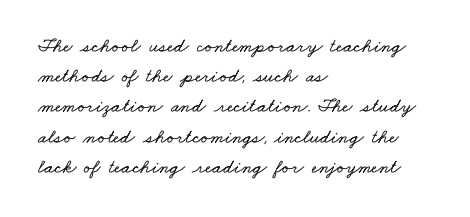
The image shows 20 px text type; set left-aligned, normal line spacing (1.51x), normal letter spacing, not underlined.
